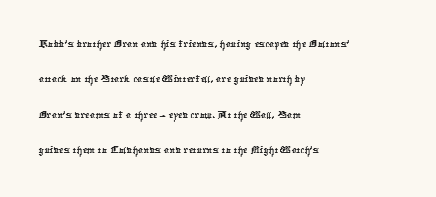
Q: Is the text underlined? A: No.
Q: How is the paragraph aligned? A: Left-aligned.
Q: Is the spacing between letters normal or unusually wide? A: Normal.
Q: Is the spacing between lines tight, normal or loose? A: Normal.
